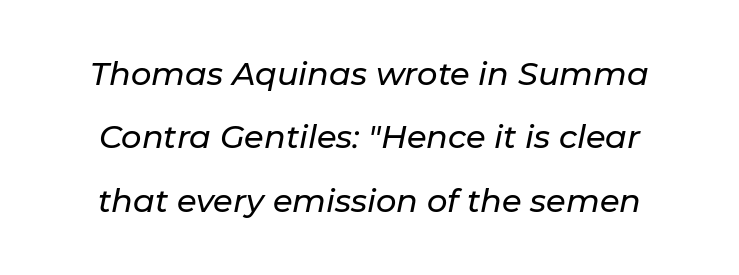
Q: Is the text italic (slanted)? A: Yes, it leans right by about 11 degrees.
Q: Is the text underlined? A: No.
Q: Is the spacing between letters normal or unusually wide? A: Normal.
Q: Is the spacing between lines tight, normal or loose? A: Loose.
Q: Width (condensed, normal, or wide)? A: Normal.
Q: Stroke contrast? A: Low.
Q: x-height? A: Medium.
Q: Monospaced? A: No.
